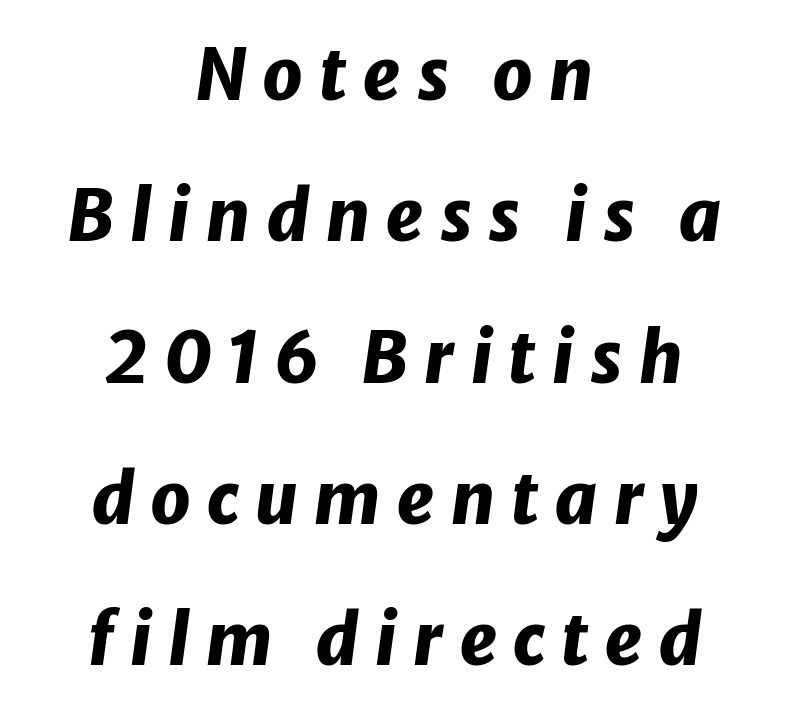
Q: Is the text bold? A: Yes.
Q: Is the text italic (slanted)? A: Yes, it leans right by about 8 degrees.
Q: Is the text underlined? A: No.
Q: How is the paragraph aligned? A: Centered.
Q: Is the spacing between letters normal or unusually wide? A: Unusually wide.
Q: Is the spacing between lines tight, normal or loose? A: Loose.
Q: Width (condensed, normal, or wide)? A: Normal.
Q: Stroke contrast? A: Low.
Q: x-height? A: Medium.
Q: Monospaced? A: No.
